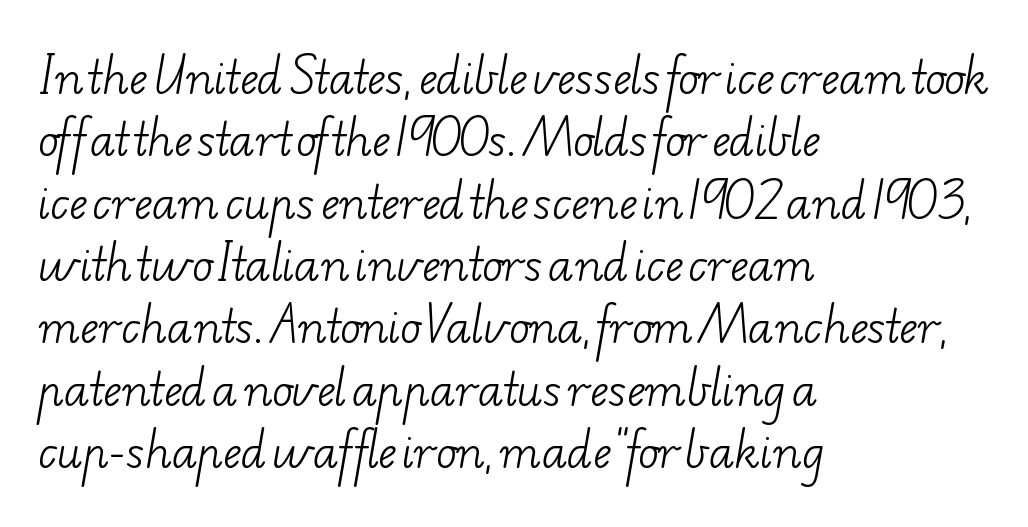
{"serif": "yes", "bold": "no", "weight": "light", "width": "wide", "stroke_contrast": "low", "x_height": "small", "monospaced": "no", "underline": "no", "align": "left", "line_spacing": "normal", "line_spacing_ratio": 1.45, "letter_spacing": "normal", "letter_spacing_em": 0.0, "glyph_px": 43}
